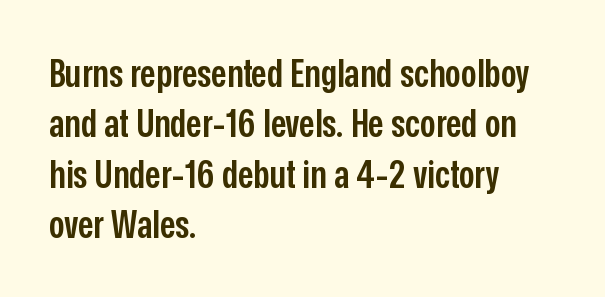
The image shows 39 px semibold, condensed sans-serif type, upright; set left-aligned, normal line spacing (1.29x), normal letter spacing, not underlined; low stroke contrast and a medium x-height.
